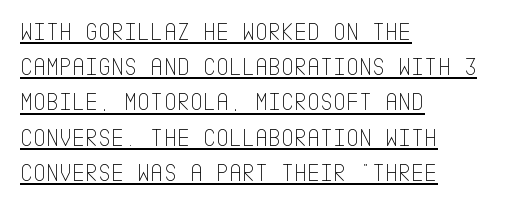
Q: Is the text bold? A: No.
Q: Is the text italic (slanted)? A: No, it is upright.
Q: Is the text underlined? A: Yes.
Q: How is the paragraph aligned? A: Left-aligned.
Q: Is the spacing between letters normal or unusually wide? A: Normal.
Q: Is the spacing between lines tight, normal or loose? A: Normal.
